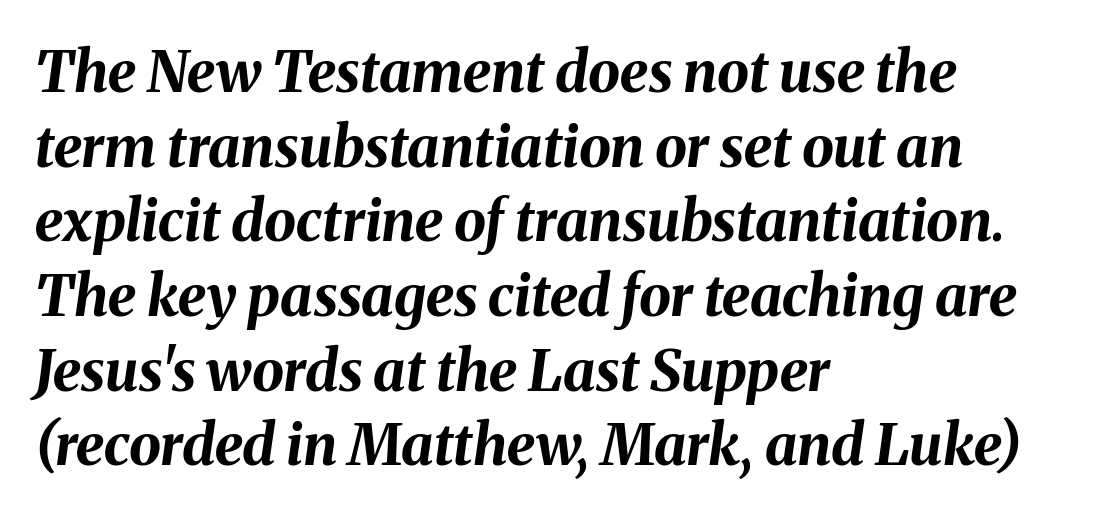
Q: Is the text bold? A: Yes.
Q: Is the text italic (slanted)? A: Yes, it leans right by about 8 degrees.
Q: Is the text underlined? A: No.
Q: How is the paragraph aligned? A: Left-aligned.
Q: Is the spacing between letters normal or unusually wide? A: Normal.
Q: Is the spacing between lines tight, normal or loose? A: Normal.
Q: Width (condensed, normal, or wide)? A: Normal.
Q: Stroke contrast? A: Medium.
Q: x-height? A: Medium.
Q: Monospaced? A: No.
